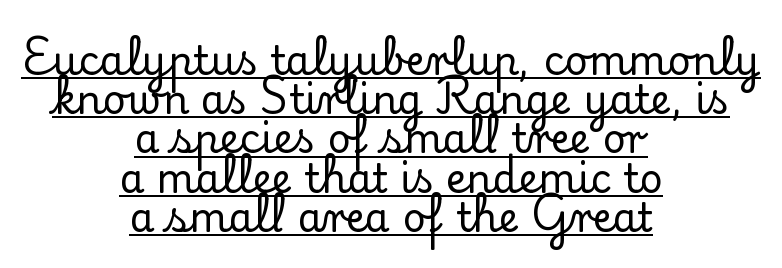
Q: Is the text italic (slanted)? A: No, it is upright.
Q: Is the typeface a serif or a sans-serif typeface? A: Serif.
Q: Is the text underlined? A: Yes.
Q: How is the paragraph aligned? A: Centered.
Q: Is the spacing between letters normal or unusually wide? A: Normal.
Q: Is the spacing between lines tight, normal or loose? A: Tight.
Q: Width (condensed, normal, or wide)? A: Normal.
Q: Stroke contrast? A: Low.
Q: x-height? A: Small.
Q: Monospaced? A: No.
